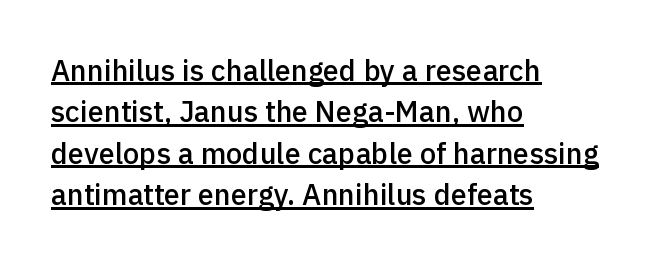
The image shows 29 px semibold sans-serif type, upright; set left-aligned, normal line spacing (1.43x), normal letter spacing, underlined; a medium x-height.
